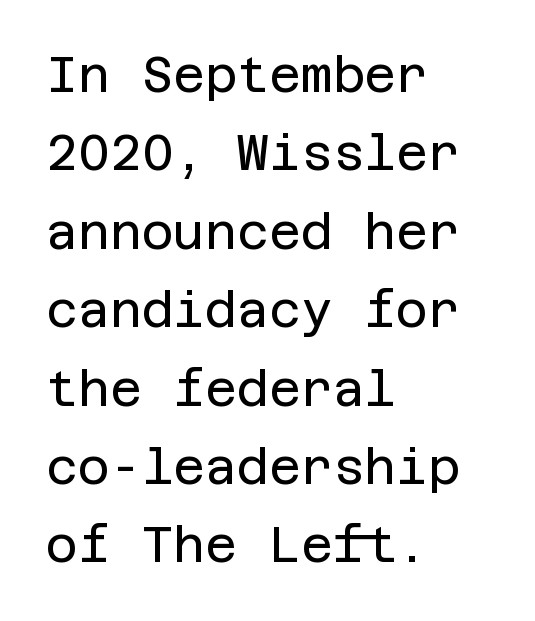
The image shows 49 px regular-weight sans-serif type, upright; set left-aligned, normal line spacing (1.6x), normal letter spacing, not underlined; low stroke contrast and a large x-height.
